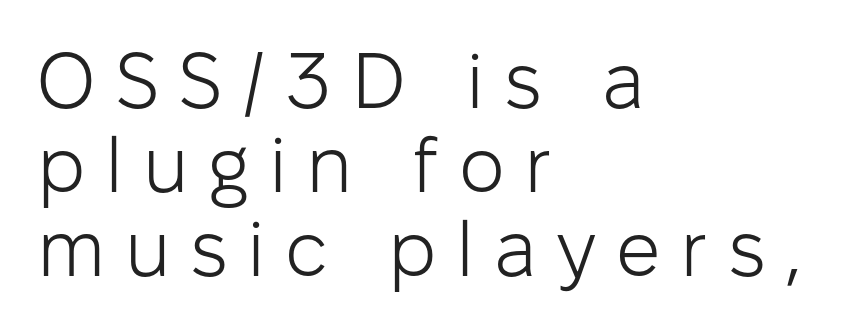
{"serif": "no", "italic": "no", "bold": "no", "weight": "light", "width": "normal", "stroke_contrast": "low", "x_height": "medium", "monospaced": "no", "underline": "no", "align": "left", "line_spacing": "tight", "line_spacing_ratio": 1.08, "letter_spacing": "wide", "letter_spacing_em": 0.25, "glyph_px": 78}
